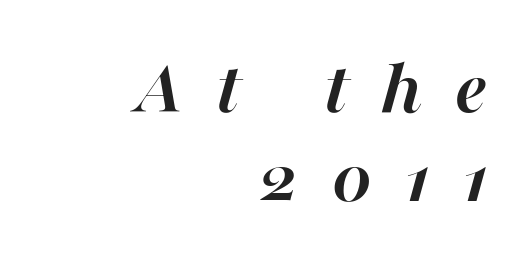
Short and long lines alike share a common ending point at right. Leading: reduced. Each row of text sits above clean, open space. Heavy, bold letterforms. Quick note: italic. Glyph-to-glyph distance is far greater than everyday printed text.
